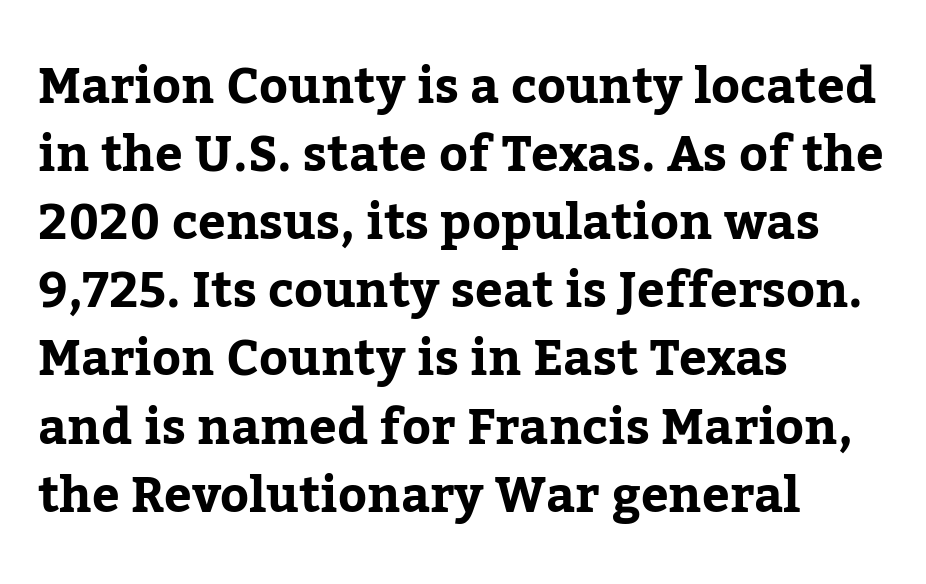
{"serif": "yes", "italic": "no", "width": "normal", "stroke_contrast": "low", "x_height": "medium", "monospaced": "no", "underline": "no", "align": "left", "line_spacing": "normal", "line_spacing_ratio": 1.39, "letter_spacing": "normal", "letter_spacing_em": 0.0, "glyph_px": 49}
